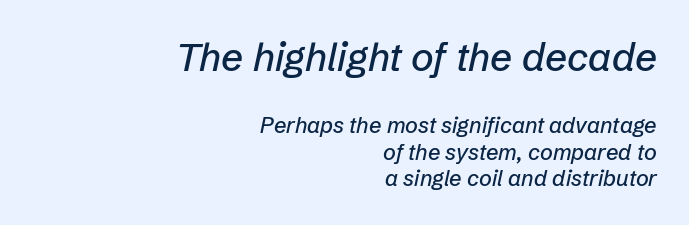
{"italic": "yes", "lean": "right", "slant_degrees": 12, "width": "normal", "stroke_contrast": "low", "x_height": "medium", "monospaced": "no", "underline": "no", "align": "right", "line_spacing_ratio": 1.22, "letter_spacing": "normal", "letter_spacing_em": 0.0, "larger_block": "first", "size_ratio": 1.77, "glyph_px": 39}
